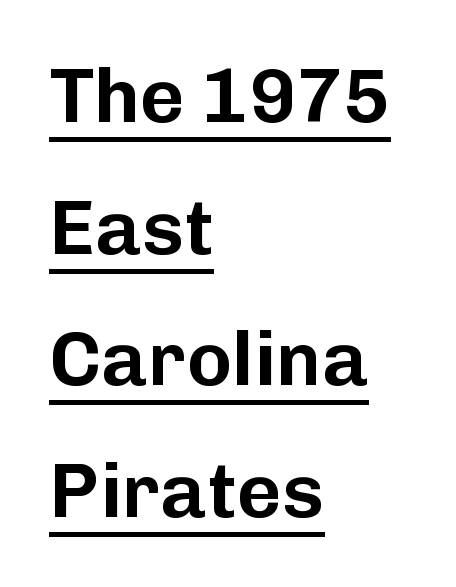
The letterforms sit shoulder to shoulder at normal distance. Unlike a traditional serif, this face leaves its strokes unadorned. Upright lettering throughout. Looks like regular typesetting: each glyph gets only the width it needs. The string is rendered with underlining switched on. The passage is arranged the way most books set body copy — flush left.
